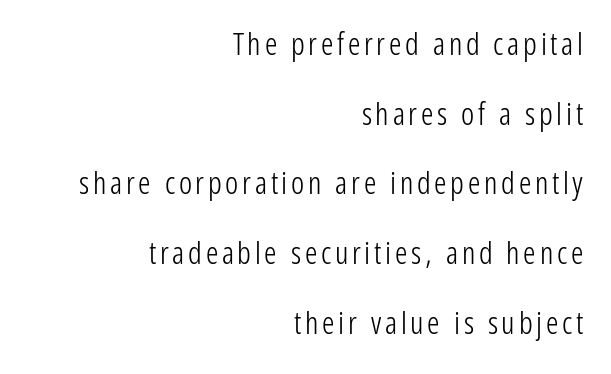
The image shows 31 px light, condensed sans-serif type, upright; set right-aligned, loose line spacing (2.25x), not underlined; low stroke contrast and a medium x-height.
